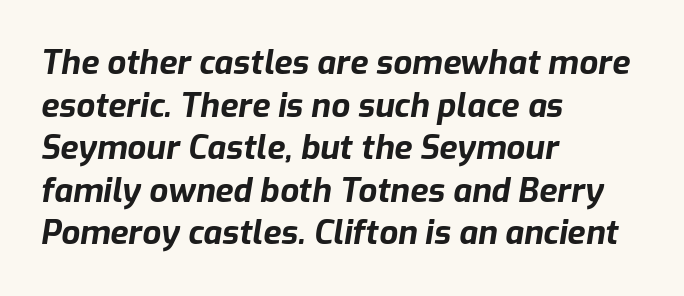
Plenty of ink on the page — the face is bold. Is this a fixed-width face? No — the glyphs have proportional, varying widths. Caption: standard tracking, unaltered. When letters slant like this, we call the style italic. Students, observe: this is what conventionally led text looks like. The typesetter chose a ragged-right arrangement here.
